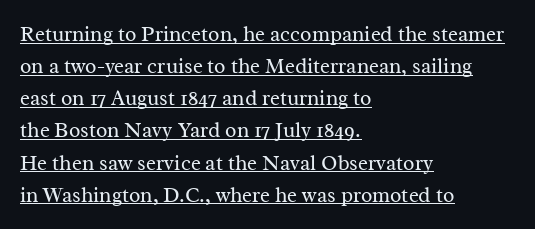
The image shows 21 px text type, upright; set left-aligned, normal line spacing (1.53x), normal letter spacing, underlined.
